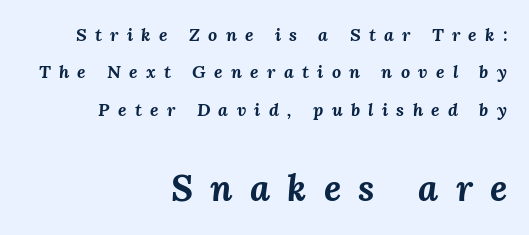
{"italic": "yes", "lean": "right", "slant_degrees": 3, "bold": "yes", "weight": "bold", "width": "normal", "stroke_contrast": "medium", "x_height": "medium", "monospaced": "no", "underline": "no", "align": "right", "line_spacing": "loose", "line_spacing_ratio": 2.07, "letter_spacing": "wide", "letter_spacing_em": 0.46, "larger_block": "second", "size_ratio": 2.06, "glyph_px": 37}
